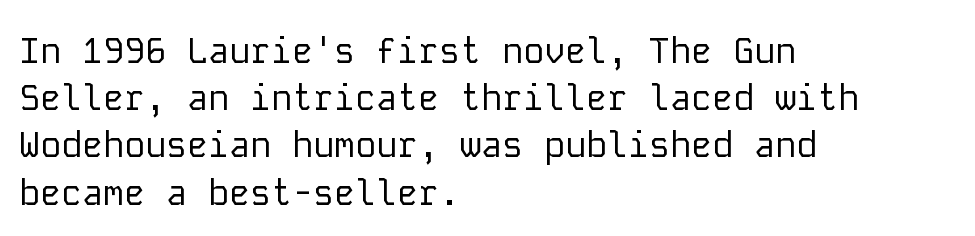
{"serif": "no", "italic": "no", "bold": "no", "weight": "regular", "width": "normal", "stroke_contrast": "low", "x_height": "medium", "monospaced": "yes", "underline": "no", "align": "left", "line_spacing": "normal", "line_spacing_ratio": 1.35, "letter_spacing": "normal", "letter_spacing_em": 0.0, "glyph_px": 35}
